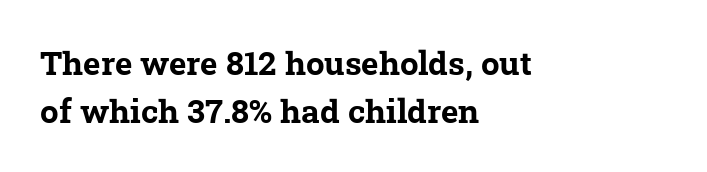
The image shows 33 px bold serif type; set left-aligned, normal line spacing (1.45x), normal letter spacing, not underlined; low stroke contrast and a medium x-height.
